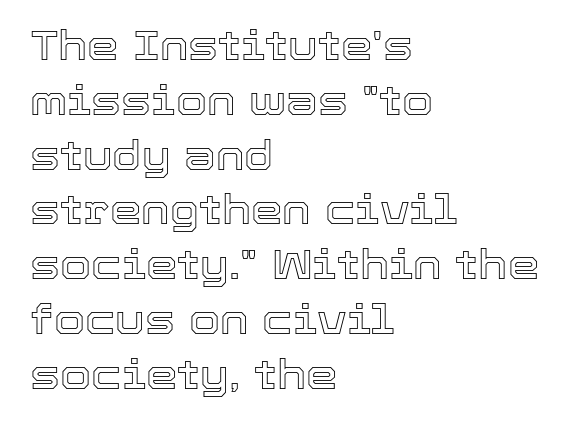
Q: Is the text italic (slanted)? A: No, it is upright.
Q: Is the text underlined? A: No.
Q: How is the paragraph aligned? A: Left-aligned.
Q: Is the spacing between letters normal or unusually wide? A: Normal.
Q: Is the spacing between lines tight, normal or loose? A: Normal.
Q: Width (condensed, normal, or wide)? A: Normal.
Q: x-height? A: Medium.
Q: Monospaced? A: No.
